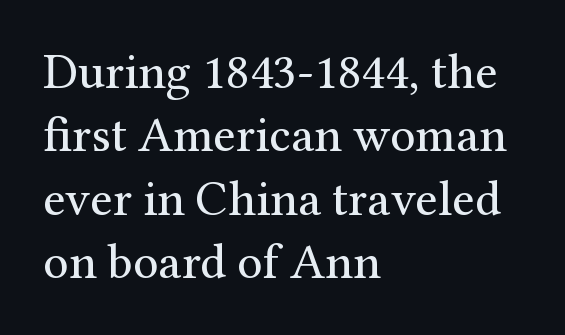
{"serif": "yes", "italic": "no", "bold": "no", "weight": "regular", "width": "normal", "stroke_contrast": "medium", "x_height": "medium", "monospaced": "no", "underline": "no", "align": "left", "line_spacing": "normal", "line_spacing_ratio": 1.27, "letter_spacing": "normal", "letter_spacing_em": 0.0, "glyph_px": 50}
